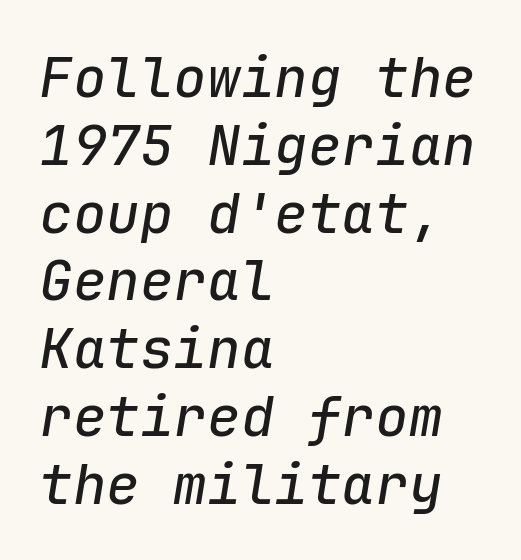
Q: Is the text italic (slanted)? A: Yes, it leans right by about 9 degrees.
Q: Is the text underlined? A: No.
Q: How is the paragraph aligned? A: Left-aligned.
Q: Is the spacing between letters normal or unusually wide? A: Normal.
Q: Width (condensed, normal, or wide)? A: Normal.
Q: Stroke contrast? A: Low.
Q: x-height? A: Medium.
Q: Monospaced? A: Yes.
